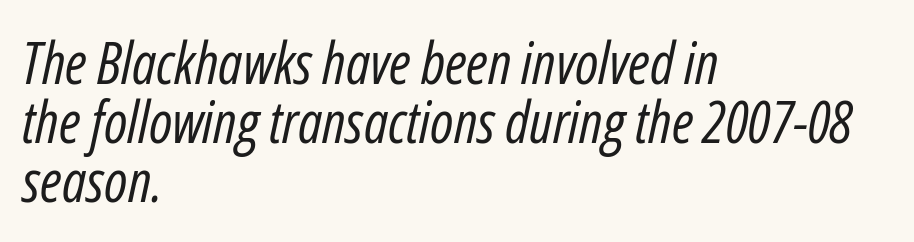
Check under the words: just untouched page. The paragraph has a hard left edge and a soft right edge. This sample trades vertical openness for compactness between lines. An italicized treatment has been applied to the whole sample. Letter spacing: default. Vertical stems look standard width or narrower in stroke.
